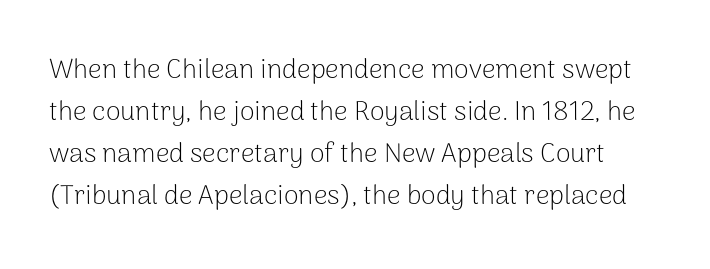
{"italic": "no", "bold": "no", "underline": "no", "line_spacing": "normal", "line_spacing_ratio": 1.55, "letter_spacing": "normal", "letter_spacing_em": 0.0, "glyph_px": 27}
